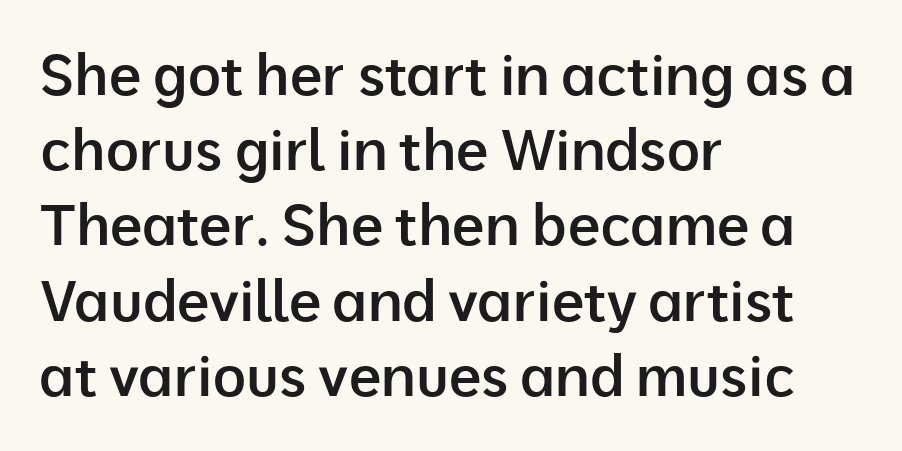
Grotesque or geometric, the face here clearly has no serifs. Each word holds together tightly as a unit, with standard inter-letter gaps. Do the characters align in a grid? No, the font is proportional. What weight is shown? A semibold, between regular and bold. Check the space under the baseline: it is left empty.
